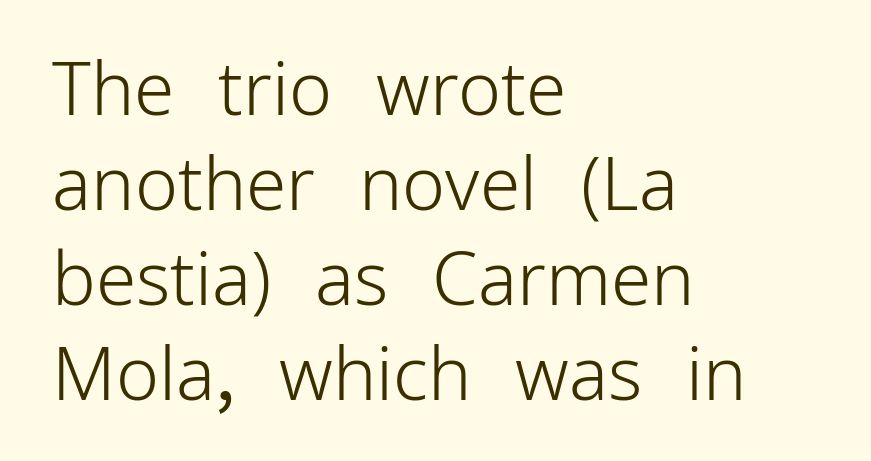
{"serif": "no", "italic": "no", "bold": "no", "weight": "light", "width": "normal", "stroke_contrast": "low", "x_height": "medium", "monospaced": "no", "underline": "no", "align": "left", "line_spacing": "normal", "line_spacing_ratio": 1.3, "letter_spacing": "normal", "letter_spacing_em": 0.0, "glyph_px": 73}
